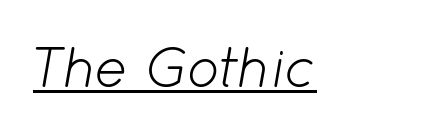
The image shows 56 px light type, italic (leaning right); set normal letter spacing, underlined; low stroke contrast and a medium x-height.
